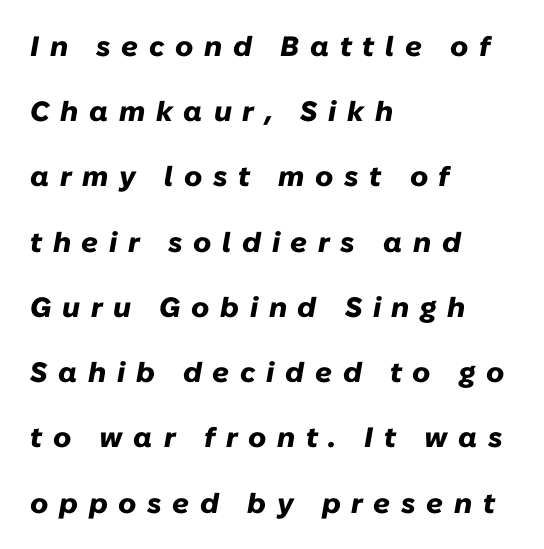
The designer dialed line spacing up above the default. The typesetter chose a ragged-right arrangement here. Decoration check: the copy has no underline. Notice how the stems are inclined rather than vertical — that's the hallmark of italics.
